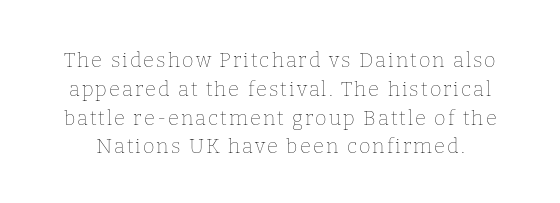
The image shows 20 px text type, upright; set normal line spacing (1.44x), not underlined.
